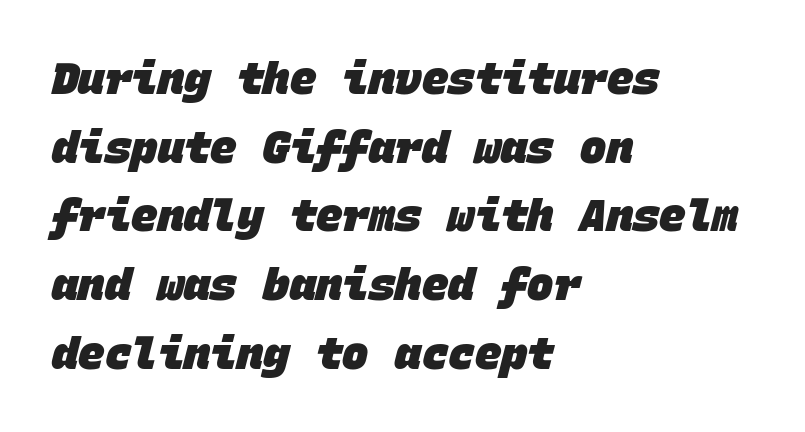
The image shows 44 px heavy sans-serif type, monospaced; set left-aligned, normal line spacing (1.56x), normal letter spacing, not underlined; low stroke contrast and a large x-height.
